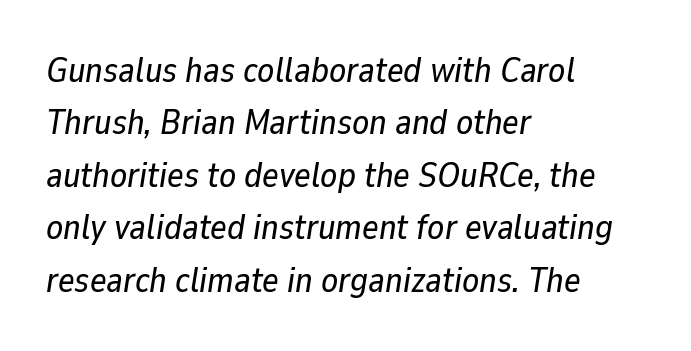
The image shows 35 px text type, italic (leaning right); set left-aligned, normal line spacing (1.5x), normal letter spacing, not underlined; low stroke contrast and a medium x-height.
